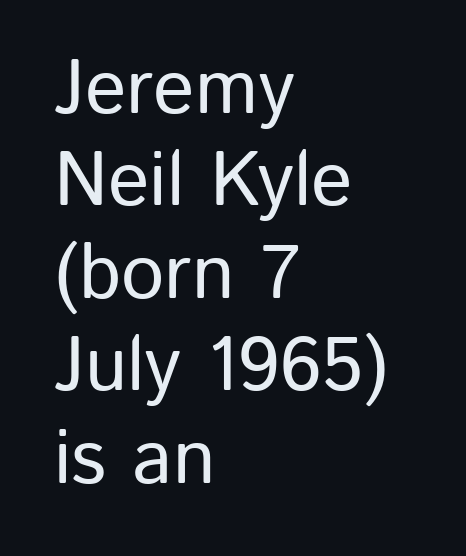
{"serif": "no", "italic": "no", "width": "normal", "stroke_contrast": "low", "x_height": "medium", "monospaced": "no", "underline": "no", "align": "left", "line_spacing_ratio": 1.2, "letter_spacing": "normal", "letter_spacing_em": 0.0, "glyph_px": 77}
